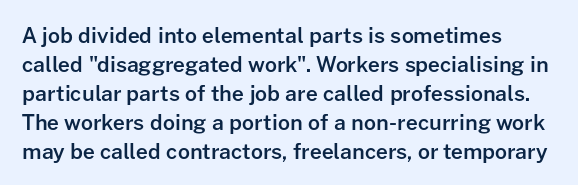
{"italic": "no", "bold": "semi", "underline": "no", "align": "left", "line_spacing": "normal", "line_spacing_ratio": 1.38, "letter_spacing": "normal", "letter_spacing_em": 0.0, "glyph_px": 21}
